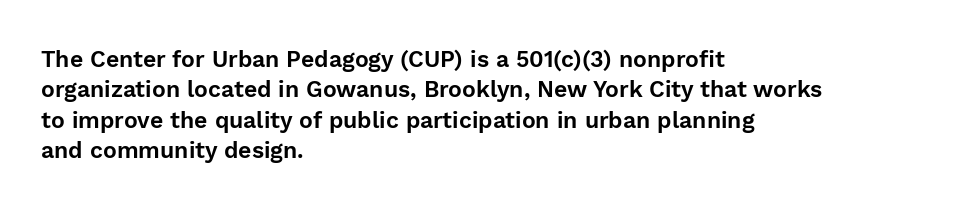
Q: Is the text italic (slanted)? A: No, it is upright.
Q: Is the text underlined? A: No.
Q: How is the paragraph aligned? A: Left-aligned.
Q: Is the spacing between letters normal or unusually wide? A: Normal.
Q: Is the spacing between lines tight, normal or loose? A: Normal.
